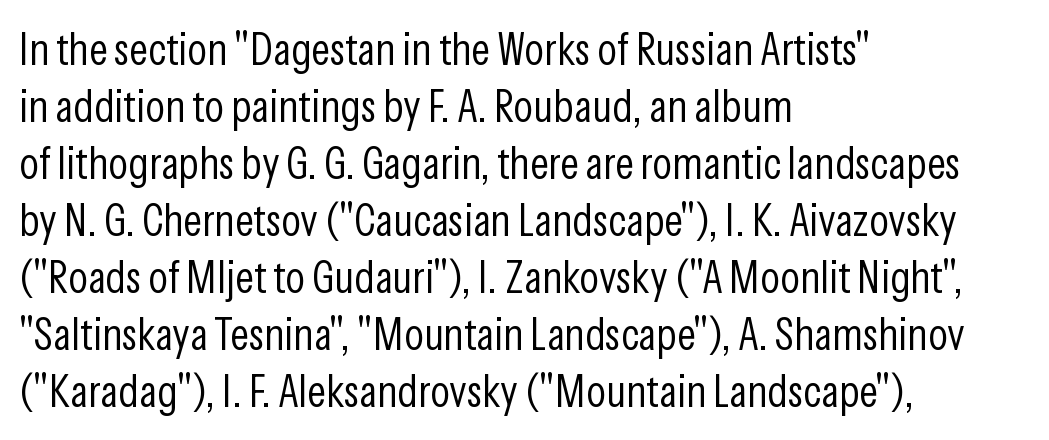
The image shows 46 px light, condensed sans-serif type, upright; set left-aligned, line spacing 1.24x, normal letter spacing, not underlined; low stroke contrast and a medium x-height.
